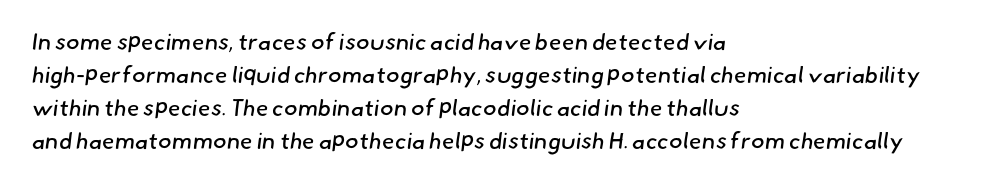
The image shows 23 px text type; set left-aligned, normal line spacing (1.44x), normal letter spacing, not underlined.
